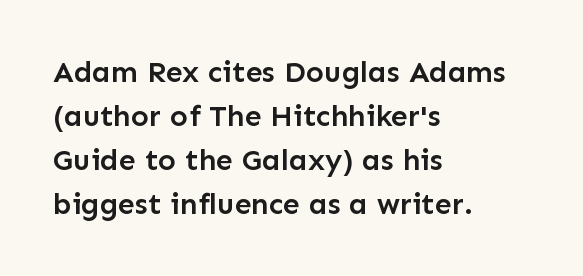
Lines of text with bare space underneath. Is this a sans? Yes — the strokes have no serifs. Leading matches the norm, producing a regular column. Default kerning and tracking; the words read as compact shapes. Moderately thickened strokes mark this as semibold type.
